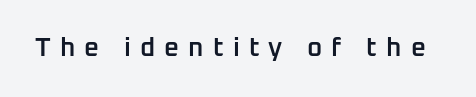
Each word looks stretched out because of the extra space between its letters. Bold? Not quite — semibold, heavier than regular but stopping short. Posture: upright roman. Check under the words: just untouched page.
